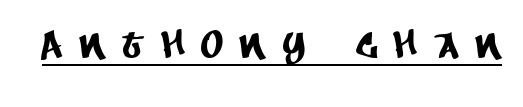
The image shows 38 px condensed sans-serif type; set unusually wide letter spacing (+0.48 em), underlined; low stroke contrast and a large x-height.
